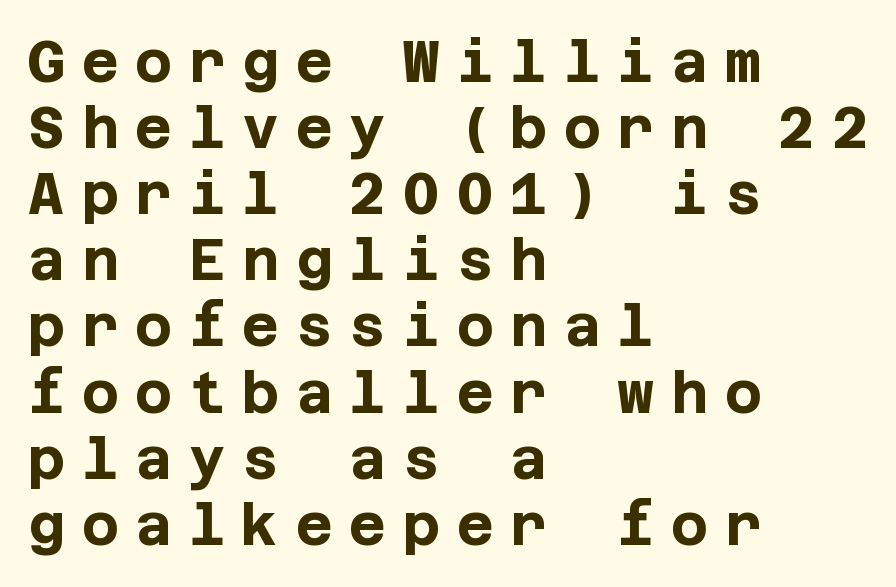
Q: Is the text bold? A: Yes.
Q: Is the text italic (slanted)? A: No, it is upright.
Q: Is the typeface a serif or a sans-serif typeface? A: Sans-serif.
Q: Is the text underlined? A: No.
Q: How is the paragraph aligned? A: Left-aligned.
Q: Is the spacing between letters normal or unusually wide? A: Unusually wide.
Q: Width (condensed, normal, or wide)? A: Normal.
Q: Stroke contrast? A: Low.
Q: x-height? A: Large.
